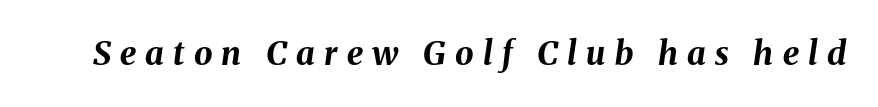
Q: Is the text bold? A: Yes.
Q: Is the text italic (slanted)? A: Yes, it leans right by about 8 degrees.
Q: Is the text underlined? A: No.
Q: Is the spacing between letters normal or unusually wide? A: Unusually wide.
Q: Width (condensed, normal, or wide)? A: Normal.
Q: Stroke contrast? A: Medium.
Q: x-height? A: Medium.
Q: Monospaced? A: No.
